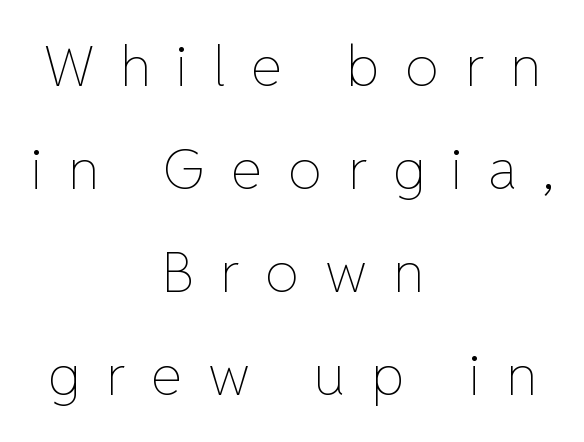
Q: Is the text bold? A: No.
Q: Is the text italic (slanted)? A: No, it is upright.
Q: Is the text underlined? A: No.
Q: How is the paragraph aligned? A: Centered.
Q: Is the spacing between letters normal or unusually wide? A: Unusually wide.
Q: Width (condensed, normal, or wide)? A: Normal.
Q: Stroke contrast? A: Low.
Q: x-height? A: Medium.
Q: Monospaced? A: No.
